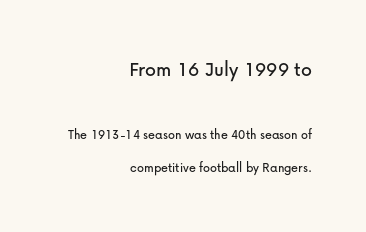
A typesetter would call this zero additional tracking. A student would call this right alignment; a typographer would say flush right, rag left. Size contrast runs from large at the top to small at the bottom. Successive baselines arrive slowly, with a big drop between each. No italicization has been applied; the sample stays upright.
